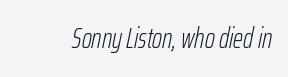
The type is set solid horizontally, with unmodified tracking. This sample has the flowing, uneven cadence of proportional lettering. An italicized treatment has been applied to the whole sample. A clean baseline with only descenders dipping below it.
